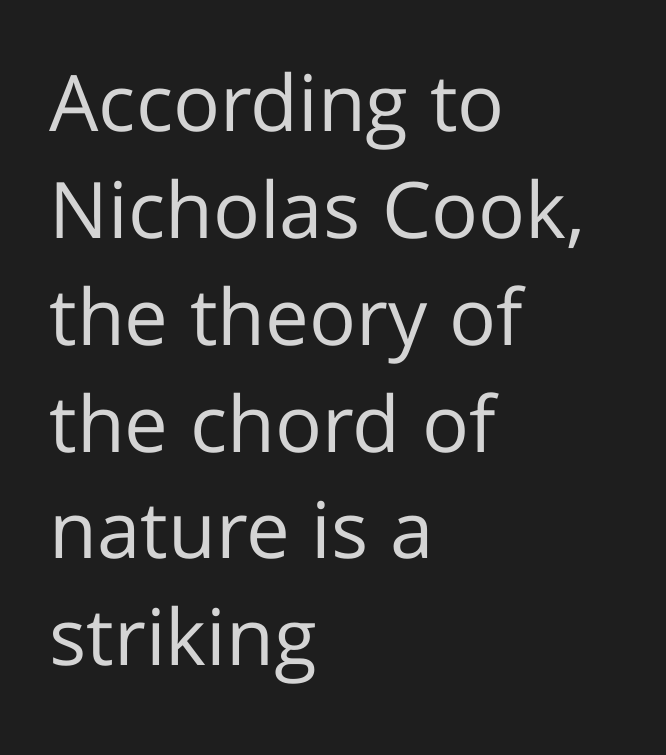
The passage shown is typed in a proportional face where columns would drift. Nothing unusual about the tracking: characters are spaced as the font intends. Posture: upright roman. No feet cap the strokes, marking this as sans-serif type. Each row of text sits above clean, open space. Students, observe: this is what conventionally led text looks like.
